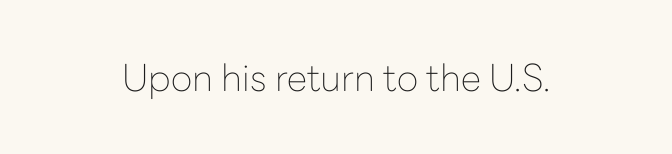
Q: Is the text bold? A: No.
Q: Is the text italic (slanted)? A: No, it is upright.
Q: Is the typeface a serif or a sans-serif typeface? A: Sans-serif.
Q: Is the text underlined? A: No.
Q: Is the spacing between letters normal or unusually wide? A: Normal.
Q: Width (condensed, normal, or wide)? A: Normal.
Q: Stroke contrast? A: Low.
Q: x-height? A: Medium.
Q: Monospaced? A: No.
